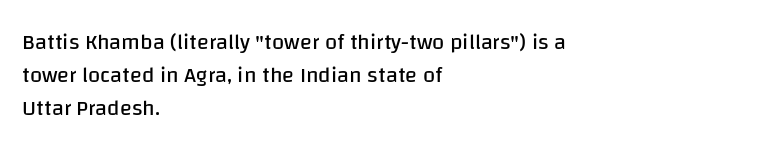
Tall strokes in this sample are plumb rather than angled. Weight: regular or lighter. Tracking value appears to be zero — textbook default spacing. The passage shown stacks its lines at a standard gap. The lines in this sample share a left origin and differ only in where they stop. Anything drawn beneath the words? Only blank space.
